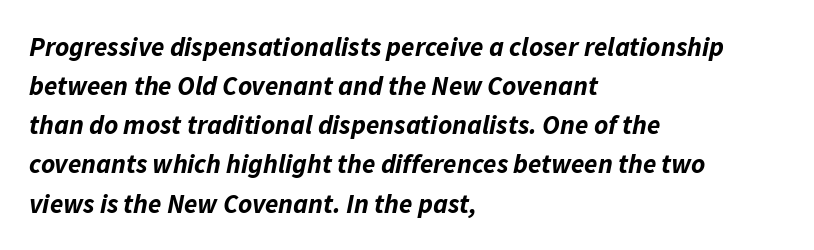
{"italic": "yes", "lean": "right", "slant_degrees": 11, "bold": "yes", "underline": "no", "align": "left", "line_spacing": "normal", "line_spacing_ratio": 1.45, "letter_spacing": "normal", "letter_spacing_em": 0.0, "glyph_px": 27}
